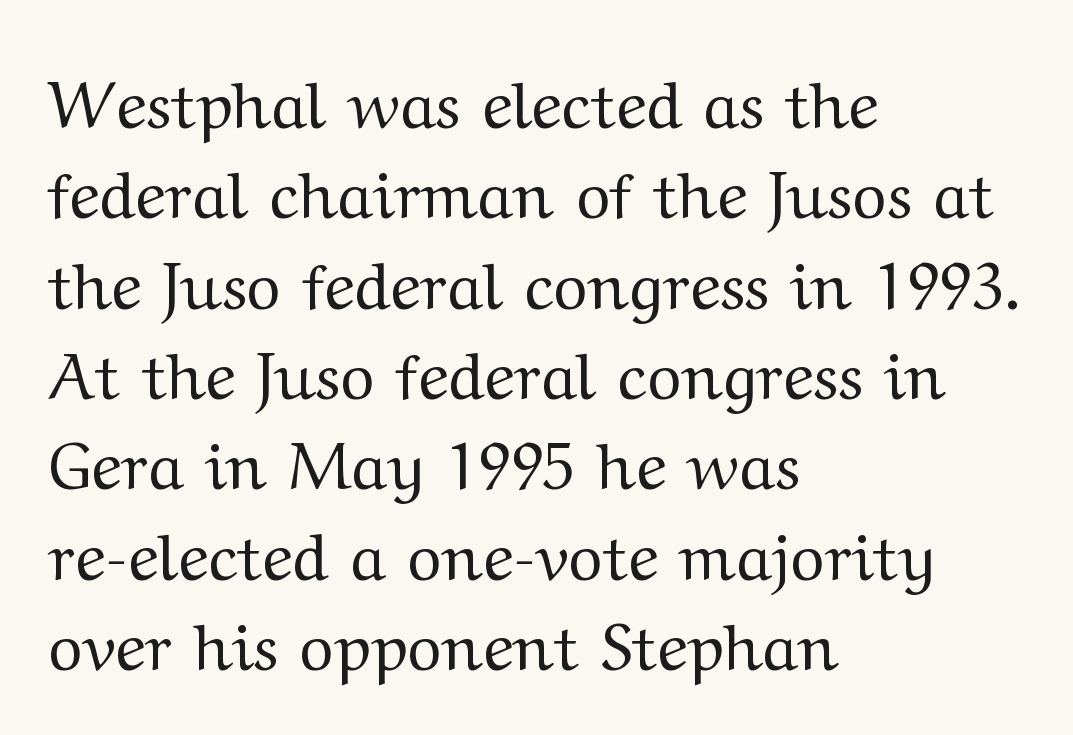
The image shows 65 px regular-weight, wide serif type, upright; set left-aligned, normal line spacing (1.39x), normal letter spacing, not underlined; medium stroke contrast and a medium x-height.
